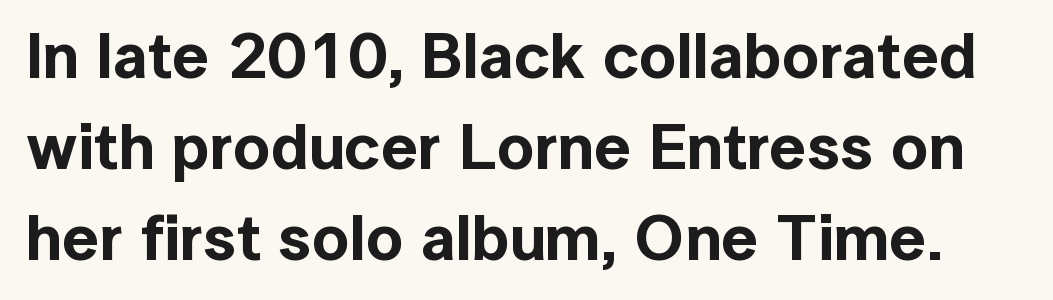
The image shows 65 px sans-serif type, upright; set normal line spacing (1.4x), normal letter spacing, not underlined; a medium x-height.
